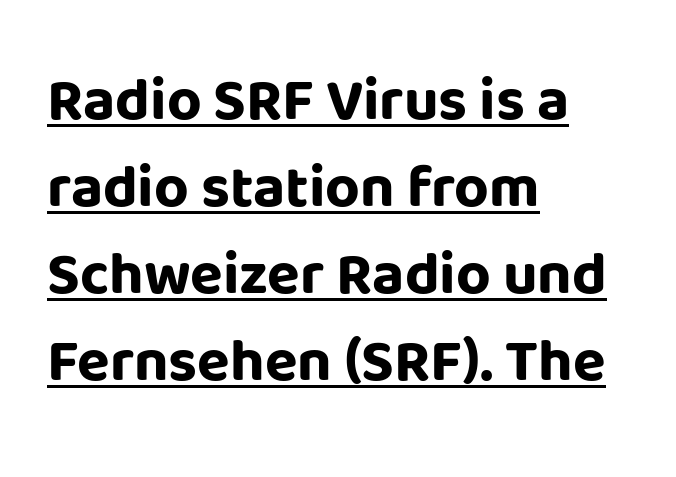
{"serif": "no", "italic": "no", "bold": "yes", "weight": "bold", "width": "normal", "stroke_contrast": "low", "x_height": "large", "monospaced": "no", "underline": "yes", "align": "left", "line_spacing": "normal", "line_spacing_ratio": 1.45, "letter_spacing": "normal", "letter_spacing_em": 0.0, "glyph_px": 60}
